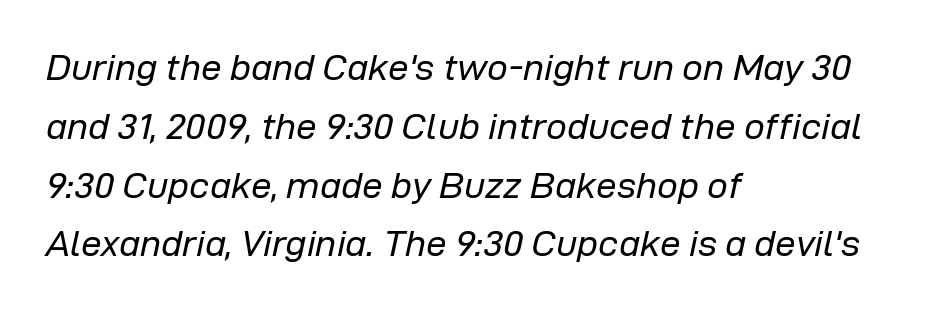
Q: Is the text bold? A: No.
Q: Is the text italic (slanted)? A: Yes, it leans right by about 12 degrees.
Q: Is the text underlined? A: No.
Q: How is the paragraph aligned? A: Left-aligned.
Q: Is the spacing between letters normal or unusually wide? A: Normal.
Q: Is the spacing between lines tight, normal or loose? A: Normal.
Q: Width (condensed, normal, or wide)? A: Normal.
Q: Stroke contrast? A: Low.
Q: x-height? A: Medium.
Q: Monospaced? A: No.
